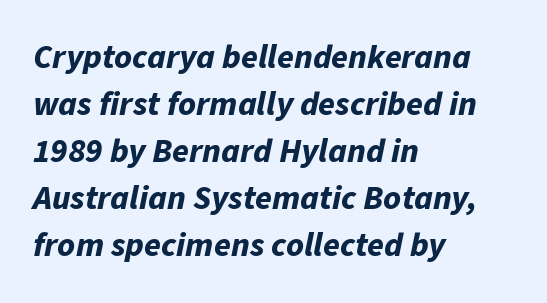
Q: Is the text bold? A: Yes.
Q: Is the text italic (slanted)? A: Yes, it leans right by about 11 degrees.
Q: Is the text underlined? A: No.
Q: How is the paragraph aligned? A: Left-aligned.
Q: Is the spacing between letters normal or unusually wide? A: Normal.
Q: Is the spacing between lines tight, normal or loose? A: Normal.
Q: Width (condensed, normal, or wide)? A: Normal.
Q: Stroke contrast? A: Low.
Q: x-height? A: Medium.
Q: Monospaced? A: No.
